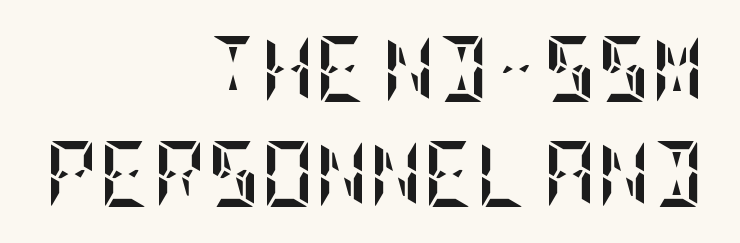
Q: Is the text bold? A: Yes.
Q: Is the text italic (slanted)? A: No, it is upright.
Q: Is the text underlined? A: No.
Q: How is the paragraph aligned? A: Right-aligned.
Q: Is the spacing between letters normal or unusually wide? A: Normal.
Q: Is the spacing between lines tight, normal or loose? A: Normal.
Q: Width (condensed, normal, or wide)? A: Condensed.
Q: Stroke contrast? A: Low.
Q: x-height? A: Large.
